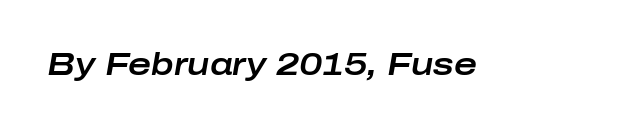
You could not count columns in this text — the font is proportionally spaced. Honestly, there is no underline to notice here at all. Slanted lettering throughout. Between one letter and the next there's only the usual sliver of space.
